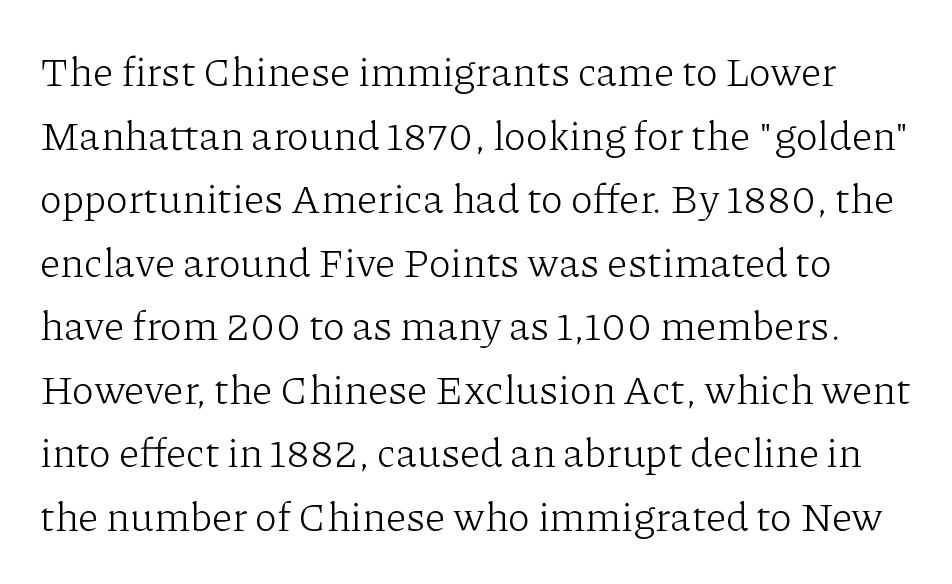
{"serif": "yes", "italic": "no", "bold": "no", "weight": "light", "width": "normal", "stroke_contrast": "low", "x_height": "medium", "monospaced": "no", "underline": "no", "line_spacing": "normal", "line_spacing_ratio": 1.55, "letter_spacing": "normal", "letter_spacing_em": 0.0, "glyph_px": 41}
